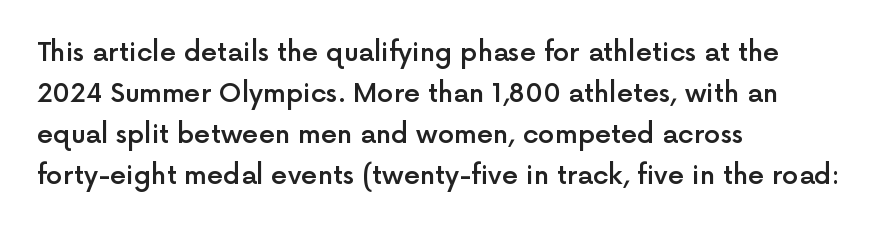
The image shows 26 px text type, upright; set left-aligned, normal line spacing (1.58x), normal letter spacing, not underlined.
